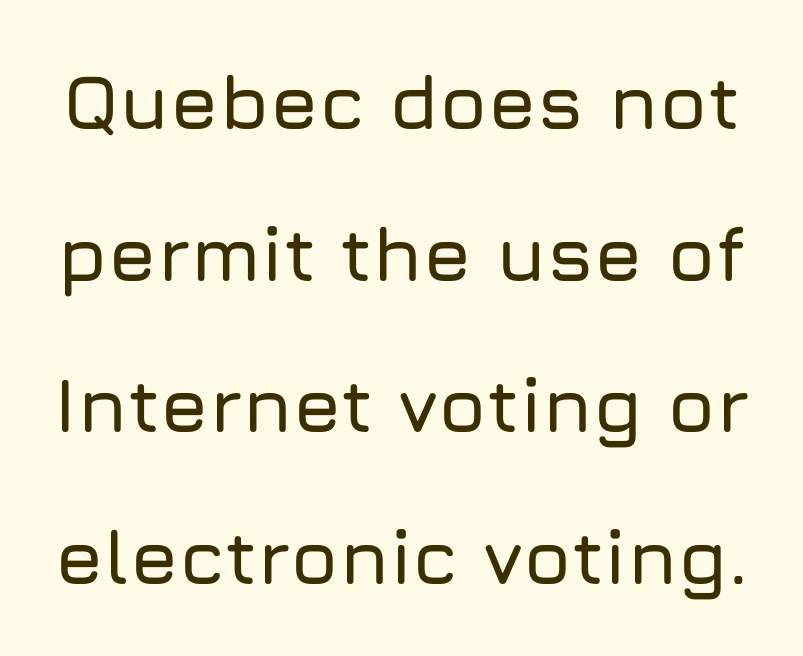
Q: Is the text italic (slanted)? A: No, it is upright.
Q: Is the typeface a serif or a sans-serif typeface? A: Sans-serif.
Q: Is the text underlined? A: No.
Q: Is the spacing between letters normal or unusually wide? A: Normal.
Q: Is the spacing between lines tight, normal or loose? A: Loose.
Q: Width (condensed, normal, or wide)? A: Normal.
Q: Stroke contrast? A: Low.
Q: x-height? A: Medium.
Q: Monospaced? A: No.
